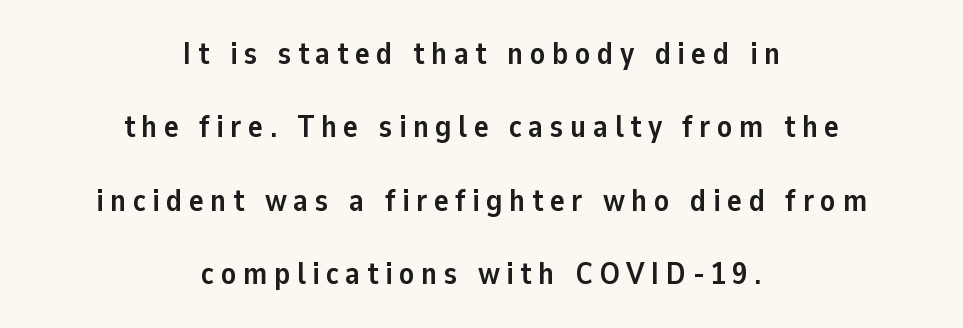
The image shows 31 px semibold sans-serif type, upright; set centered, loose line spacing (2.37x), unusually wide letter spacing (+0.21 em), not underlined; low stroke contrast and a medium x-height.
